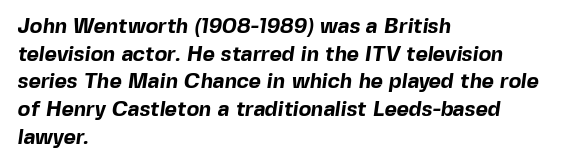
Summary of vertical rhythm: regular, with standard interline spacing. The tracking reads as untouched default to a designer's eye. The baseline area is clear. I'd describe the lettering as bold — thick and assertive. Short and long lines alike share a common starting point at left.
